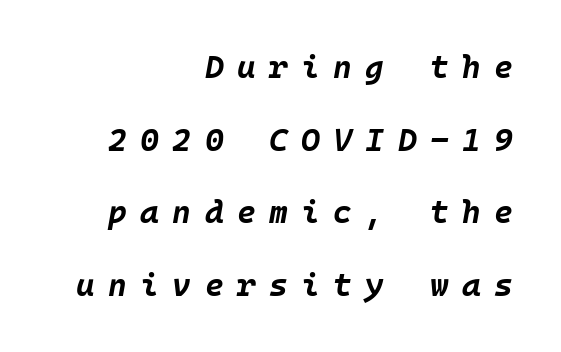
{"italic": "yes", "lean": "right", "slant_degrees": 10, "bold": "yes", "weight": "bold", "width": "normal", "stroke_contrast": "low", "x_height": "large", "underline": "no", "align": "right", "line_spacing": "loose", "line_spacing_ratio": 2.27, "letter_spacing": "wide", "letter_spacing_em": 0.42, "glyph_px": 32}
